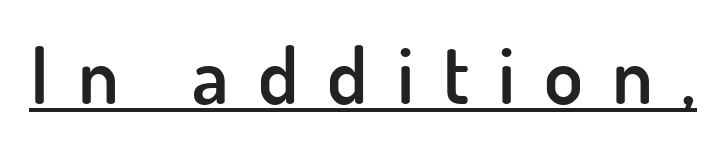
The image shows 80 px semibold sans-serif type, upright; set unusually wide letter spacing (+0.36 em), underlined; low stroke contrast and a small x-height.
